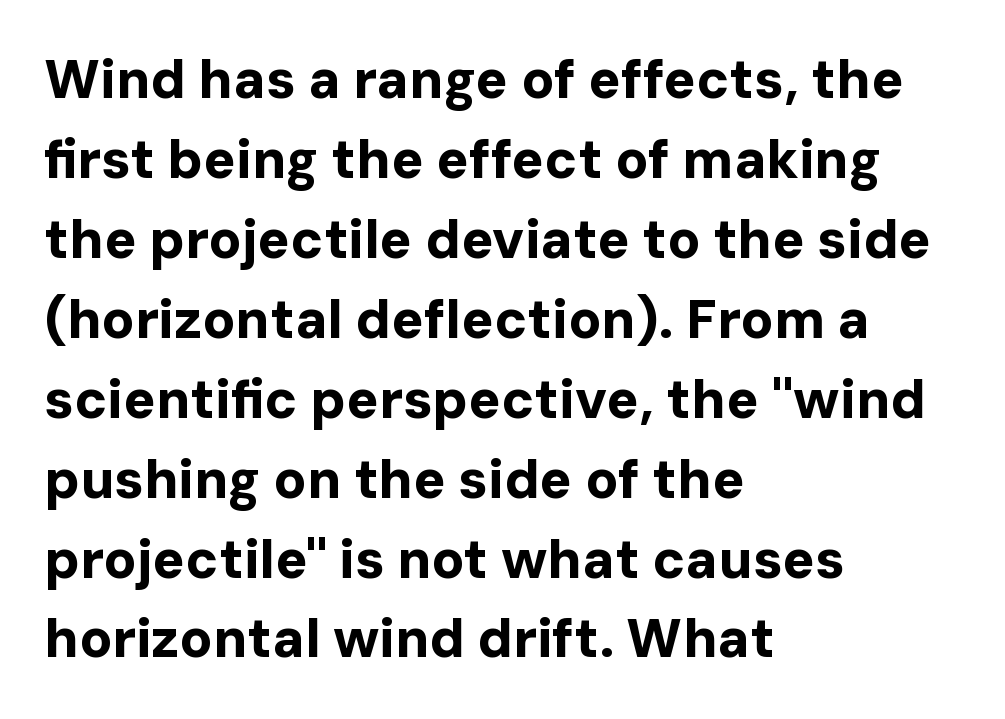
Q: Is the text bold? A: Yes.
Q: Is the text italic (slanted)? A: No, it is upright.
Q: Is the typeface a serif or a sans-serif typeface? A: Sans-serif.
Q: Is the text underlined? A: No.
Q: How is the paragraph aligned? A: Left-aligned.
Q: Is the spacing between letters normal or unusually wide? A: Normal.
Q: Is the spacing between lines tight, normal or loose? A: Normal.
Q: Width (condensed, normal, or wide)? A: Normal.
Q: Stroke contrast? A: Low.
Q: x-height? A: Medium.
Q: Monospaced? A: No.
